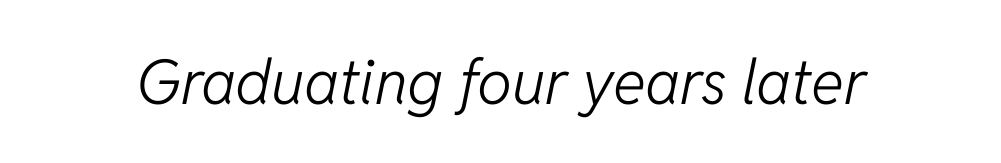
Q: Is the text bold? A: No.
Q: Is the text italic (slanted)? A: Yes, it leans right by about 11 degrees.
Q: Is the text underlined? A: No.
Q: Is the spacing between letters normal or unusually wide? A: Normal.
Q: Width (condensed, normal, or wide)? A: Normal.
Q: Stroke contrast? A: Low.
Q: x-height? A: Medium.
Q: Monospaced? A: No.
